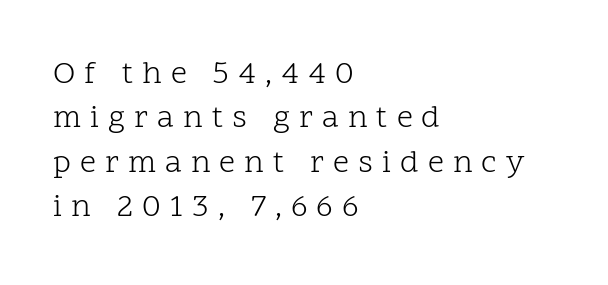
{"serif": "yes", "italic": "no", "bold": "no", "weight": "light", "width": "normal", "stroke_contrast": "low", "x_height": "medium", "monospaced": "no", "underline": "no", "align": "left", "line_spacing": "normal", "line_spacing_ratio": 1.39, "letter_spacing": "wide", "letter_spacing_em": 0.28, "glyph_px": 32}
